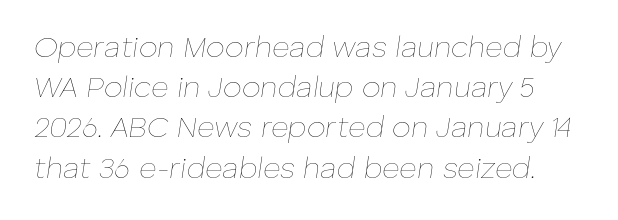
Here the designer chose a conventional face with non-uniform glyph widths. How would I describe the line gaps? Plain and ordinary. Default kerning and tracking; the words read as compact shapes. It's the slanting kind of type.
